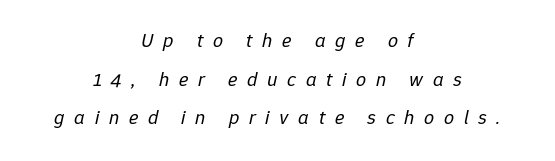
The image shows 20 px text type, italic (leaning right); set centered, loose line spacing (1.93x), unusually wide letter spacing (+0.48 em), not underlined.
